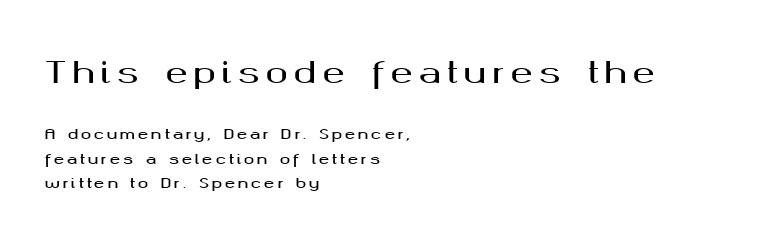
The image shows 30 px wide sans-serif type, upright; set left-aligned, line spacing 1.74x, not underlined; the first (top) block is 2.14x larger; medium stroke contrast and a medium x-height.
